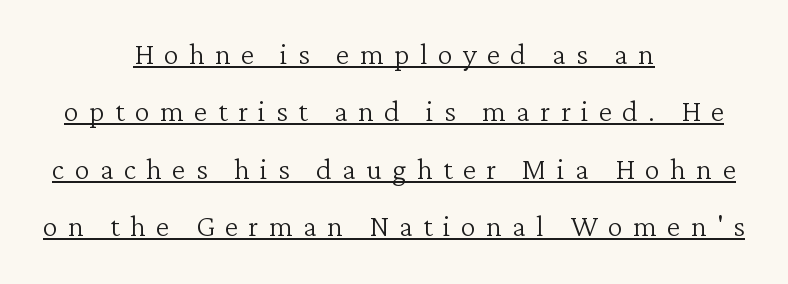
The gaps between neighbouring characters are conspicuously large. Is the stroke heavy? The answer is a plain regular-or-lighter. The paragraph has two soft edges and a firm central axis. The typesetter has applied underlining to the passage shown. The passage shown stacks its lines at a standard gap. Proportional: the letters do not fall into vertical columns.
